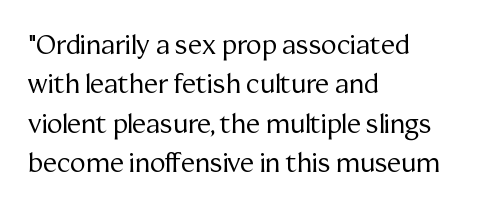
A typesetter would mark this as roman, not italic. Does the leading feel generous? No, just average. The typesetter chose a ragged-right arrangement here. The gaps between neighbouring characters are ordinary and unremarkable. Is this a heavy cut? Hardly; it is regular or lighter. The space directly below the letters is spotless.
